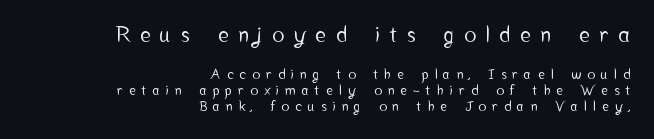
{"italic": "no", "underline": "no", "align": "right", "line_spacing": "tight", "line_spacing_ratio": 1.15, "letter_spacing": "wide", "letter_spacing_em": 0.46, "larger_block": "first", "size_ratio": 1.57, "glyph_px": 22}
